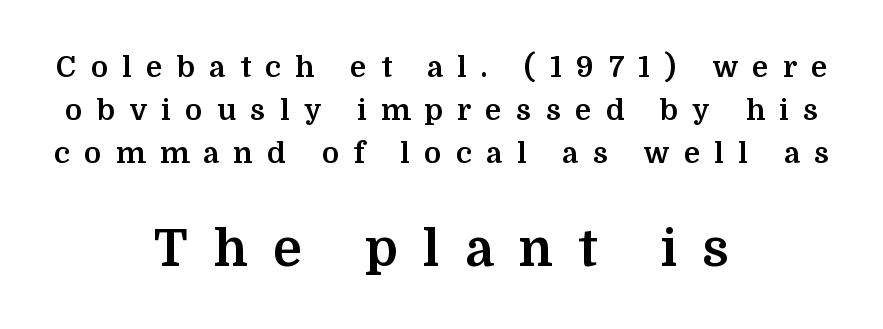
The image shows 51 px bold serif type, upright; set centered, normal line spacing (1.48x), unusually wide letter spacing (+0.5 em), not underlined; the second (bottom) block is 1.76x larger; medium stroke contrast and a medium x-height.
